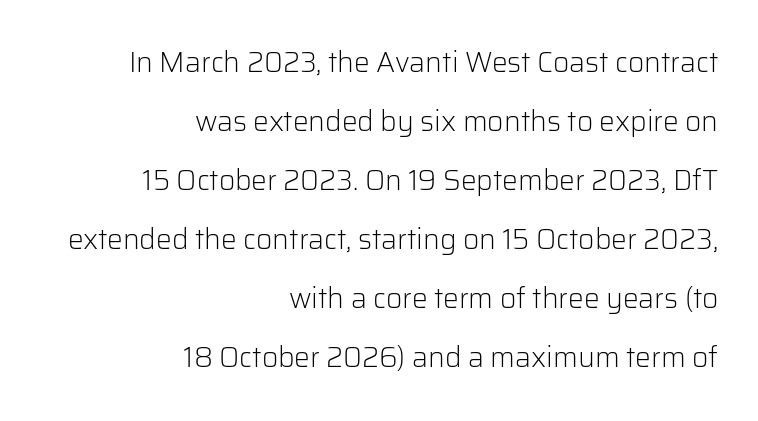
{"serif": "no", "italic": "no", "bold": "no", "weight": "light", "width": "normal", "stroke_contrast": "low", "x_height": "medium", "monospaced": "no", "underline": "no", "align": "right", "line_spacing": "loose", "line_spacing_ratio": 2.11, "letter_spacing": "normal", "letter_spacing_em": 0.0, "glyph_px": 28}
